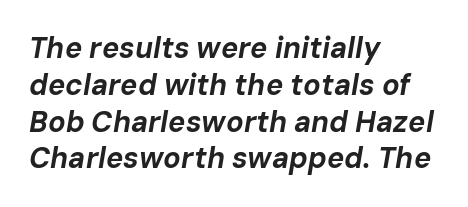
Q: Is the text bold? A: Yes.
Q: Is the text italic (slanted)? A: Yes, it leans right by about 10 degrees.
Q: Is the text underlined? A: No.
Q: How is the paragraph aligned? A: Left-aligned.
Q: Is the spacing between letters normal or unusually wide? A: Normal.
Q: Is the spacing between lines tight, normal or loose? A: Normal.
Q: Width (condensed, normal, or wide)? A: Normal.
Q: Stroke contrast? A: Low.
Q: x-height? A: Medium.
Q: Monospaced? A: No.
